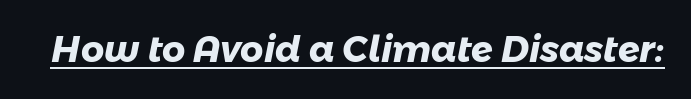
This sample uses plain, unmodified letter spacing. The lettering is marked with a stroke running underneath it. The typeface chosen for these lines omits serifs. Each letter keeps its own natural width here, so spacing adapts to shape. On the weight axis this lands at bold, roughly 700.
